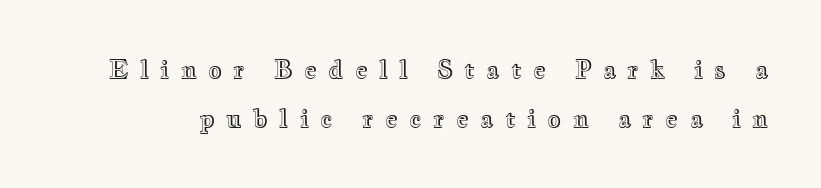
Check the space under the baseline: it is left empty. Quick note: not italic, upright. You could fit nearly another row in the gap between these rows. In terms of letterspacing, this is a distinctly airy, spread setting.
